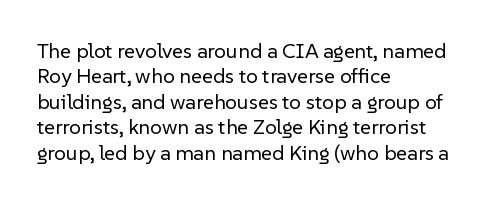
Q: Is the text bold? A: No.
Q: Is the text italic (slanted)? A: No, it is upright.
Q: Is the text underlined? A: No.
Q: How is the paragraph aligned? A: Left-aligned.
Q: Is the spacing between letters normal or unusually wide? A: Normal.
